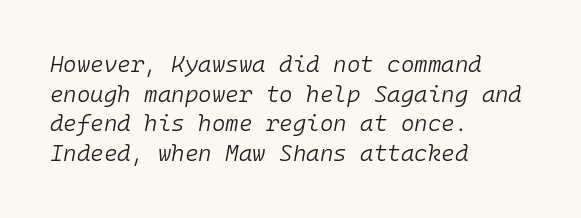
{"italic": "yes", "lean": "right", "slant_degrees": 10, "bold": "no", "underline": "no", "align": "left", "line_spacing": "normal", "line_spacing_ratio": 1.29, "letter_spacing": "normal", "letter_spacing_em": 0.0, "glyph_px": 23}
